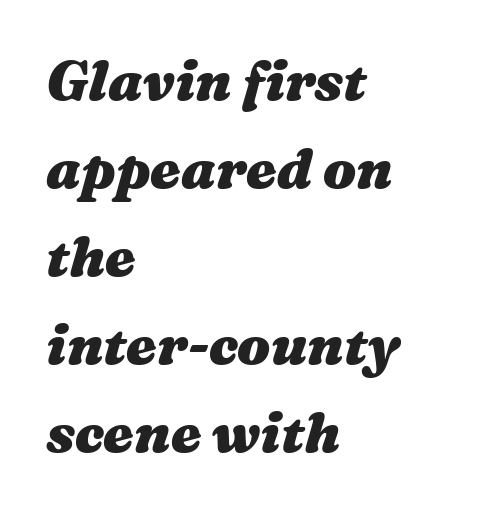
Q: Is the text bold? A: Yes.
Q: Is the text italic (slanted)? A: Yes, it leans right by about 16 degrees.
Q: Is the text underlined? A: No.
Q: How is the paragraph aligned? A: Left-aligned.
Q: Is the spacing between letters normal or unusually wide? A: Normal.
Q: Is the spacing between lines tight, normal or loose? A: Normal.
Q: Width (condensed, normal, or wide)? A: Wide.
Q: Stroke contrast? A: Medium.
Q: x-height? A: Medium.
Q: Monospaced? A: No.
